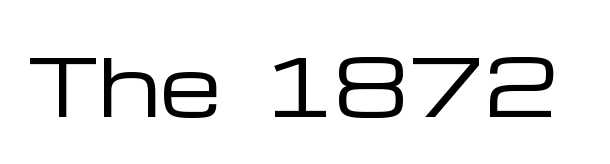
Nope, not italic — everything's standing straight. Descender tails drop into unmarked territory. This is sans-serif lettering, the kind often seen on screens and signage. Looks like regular typesetting: each glyph gets only the width it needs. Is the stroke heavy? The answer is a plain regular-or-lighter. Nothing unusual about the tracking: characters are spaced as the font intends.
